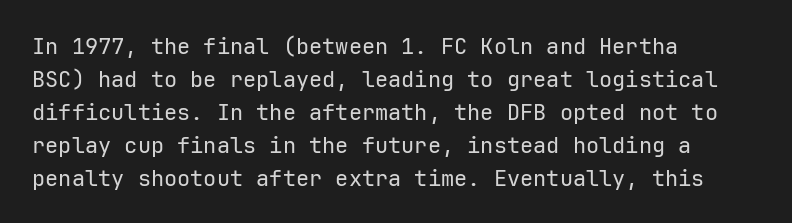
The image shows 22 px text type, upright; set left-aligned, normal line spacing (1.5x), normal letter spacing, not underlined.
